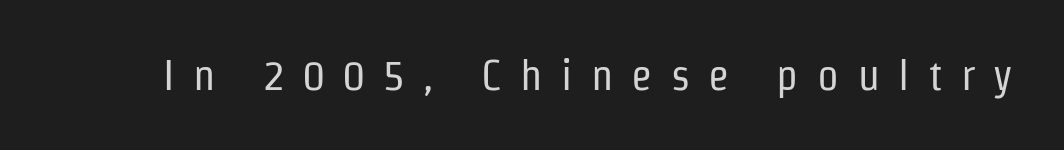
{"serif": "no", "italic": "no", "bold": "no", "weight": "regular", "width": "condensed", "stroke_contrast": "low", "x_height": "medium", "monospaced": "no", "underline": "no", "letter_spacing": "wide", "letter_spacing_em": 0.43, "glyph_px": 43}
